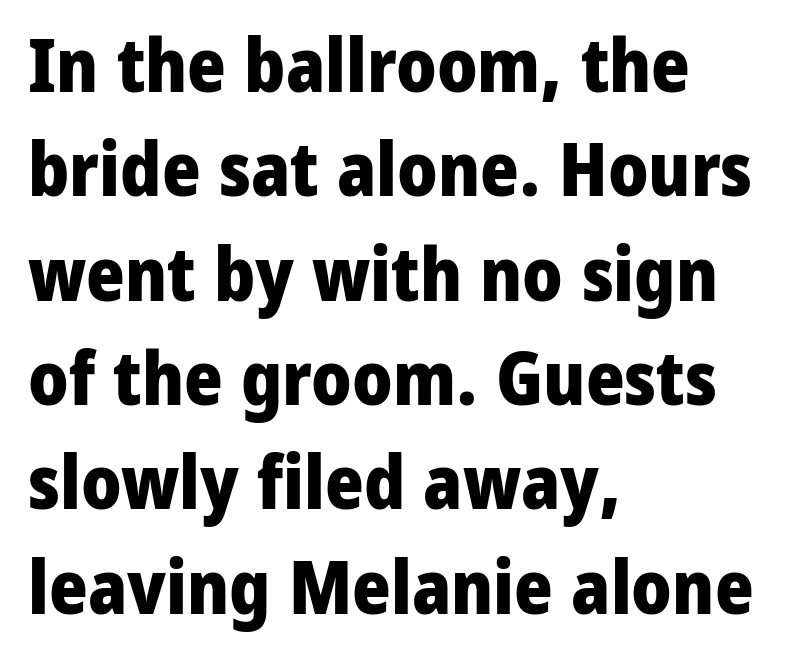
{"serif": "no", "italic": "no", "bold": "yes", "weight": "heavy", "width": "normal", "stroke_contrast": "low", "x_height": "medium", "monospaced": "no", "underline": "no", "align": "left", "line_spacing": "normal", "line_spacing_ratio": 1.41, "letter_spacing": "normal", "letter_spacing_em": 0.0, "glyph_px": 74}
